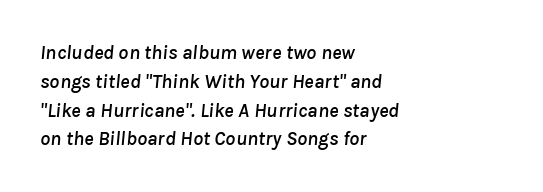
Designer's note — italics engaged. Underlining? Definitely not there. Visually the block forms a straight wall on the left and a jagged coastline on the right. Line spacing here is normal. The rendering keeps characters at their native spacing.
